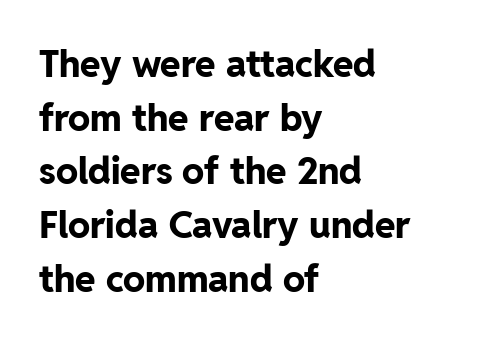
Q: Is the text bold? A: Yes.
Q: Is the text italic (slanted)? A: No, it is upright.
Q: Is the typeface a serif or a sans-serif typeface? A: Sans-serif.
Q: Is the text underlined? A: No.
Q: How is the paragraph aligned? A: Left-aligned.
Q: Is the spacing between letters normal or unusually wide? A: Normal.
Q: Is the spacing between lines tight, normal or loose? A: Normal.
Q: Width (condensed, normal, or wide)? A: Normal.
Q: Stroke contrast? A: Low.
Q: x-height? A: Medium.
Q: Monospaced? A: No.
